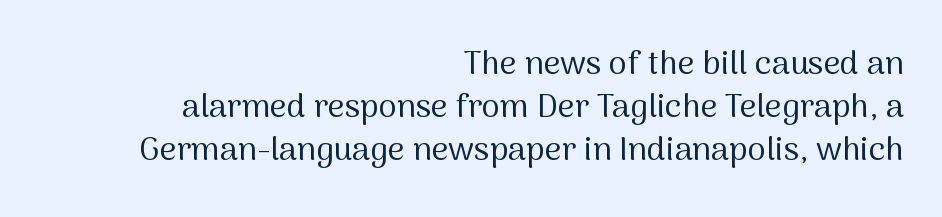
The image shows 33 px regular-weight sans-serif type, upright; set right-aligned, normal line spacing (1.3x), normal letter spacing, not underlined; medium stroke contrast and a medium x-height.
